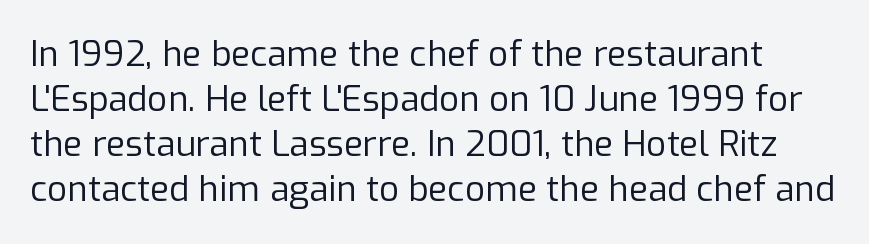
Q: Is the text bold? A: No.
Q: Is the text italic (slanted)? A: No, it is upright.
Q: Is the typeface a serif or a sans-serif typeface? A: Sans-serif.
Q: Is the text underlined? A: No.
Q: Is the spacing between letters normal or unusually wide? A: Normal.
Q: Is the spacing between lines tight, normal or loose? A: Normal.
Q: Width (condensed, normal, or wide)? A: Normal.
Q: Stroke contrast? A: Low.
Q: x-height? A: Medium.
Q: Monospaced? A: No.
